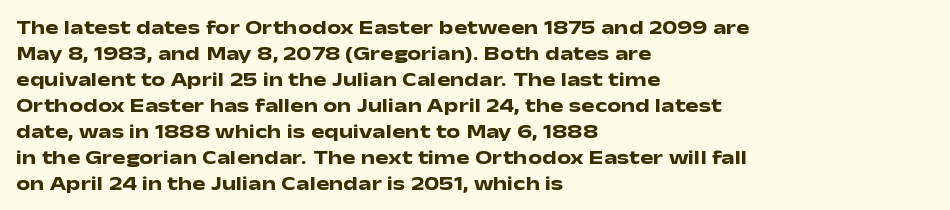
{"italic": "no", "bold": "yes", "underline": "no", "align": "left", "line_spacing": "normal", "line_spacing_ratio": 1.3, "letter_spacing": "normal", "letter_spacing_em": 0.0, "glyph_px": 20}
